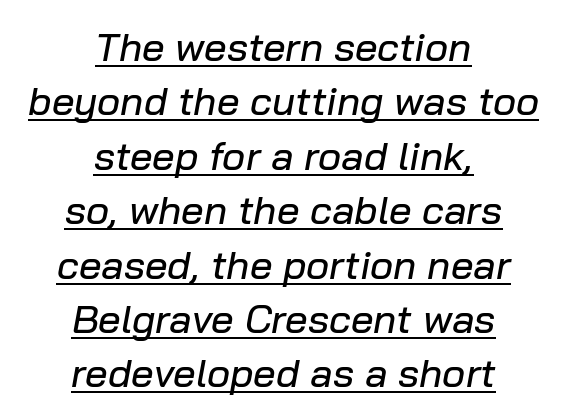
Would a proofreader flag this as italicized? Yes. Successive baselines arrive at the customary interval. You can see a thin bar hugging the bottom of the glyphs. Each word holds together tightly as a unit, with standard inter-letter gaps. Both edges are ragged and mirror each other, which tells us the setting is centered. Proportional: the letters do not fall into vertical columns.
